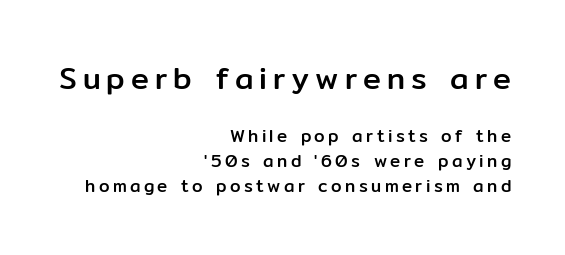
{"serif": "no", "italic": "no", "width": "normal", "stroke_contrast": "low", "x_height": "medium", "monospaced": "no", "underline": "no", "align": "right", "line_spacing": "normal", "line_spacing_ratio": 1.47, "letter_spacing": "wide", "letter_spacing_em": 0.2, "larger_block": "first", "size_ratio": 1.76, "glyph_px": 30}
